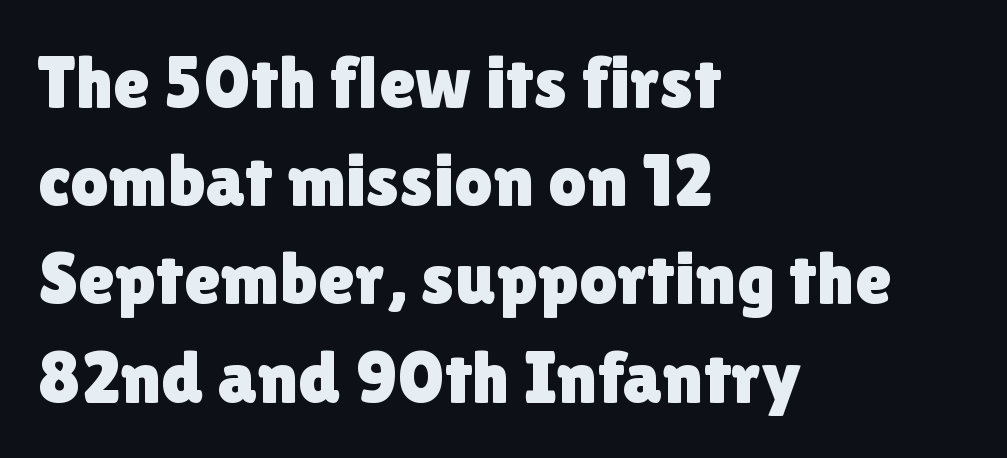
Q: Is the text italic (slanted)? A: No, it is upright.
Q: Is the typeface a serif or a sans-serif typeface? A: Sans-serif.
Q: Is the text underlined? A: No.
Q: How is the paragraph aligned? A: Left-aligned.
Q: Is the spacing between letters normal or unusually wide? A: Normal.
Q: Is the spacing between lines tight, normal or loose? A: Normal.
Q: Width (condensed, normal, or wide)? A: Normal.
Q: Stroke contrast? A: Low.
Q: x-height? A: Medium.
Q: Monospaced? A: No.
